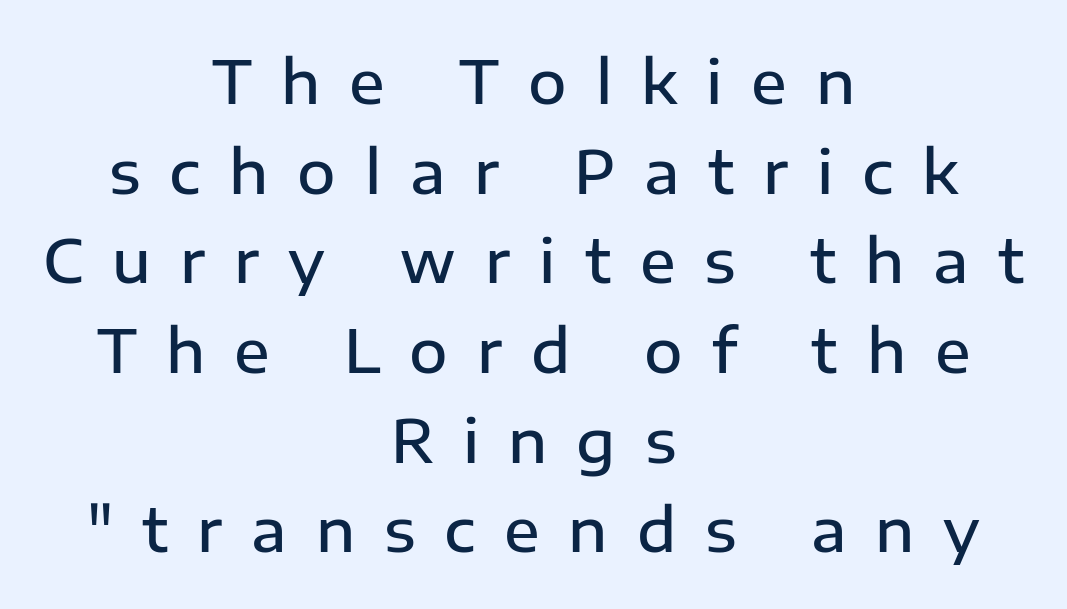
The image shows 59 px semibold sans-serif type, upright; set centered, normal line spacing (1.52x), unusually wide letter spacing (+0.49 em), not underlined; low stroke contrast and a medium x-height.
